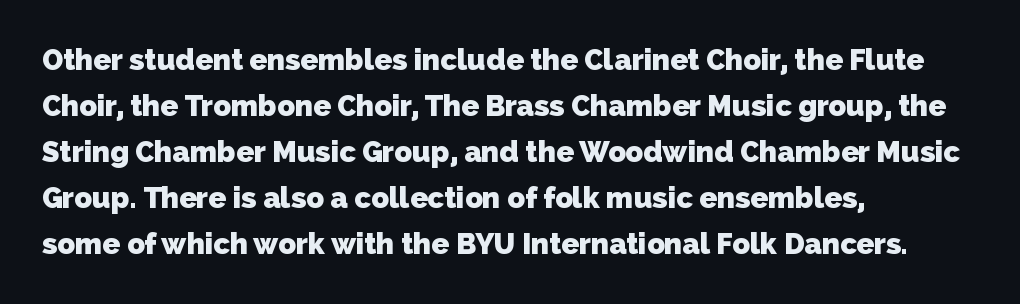
The image shows 29 px heavy sans-serif type; set left-aligned, normal line spacing (1.59x), normal letter spacing, not underlined; low stroke contrast and a medium x-height.
